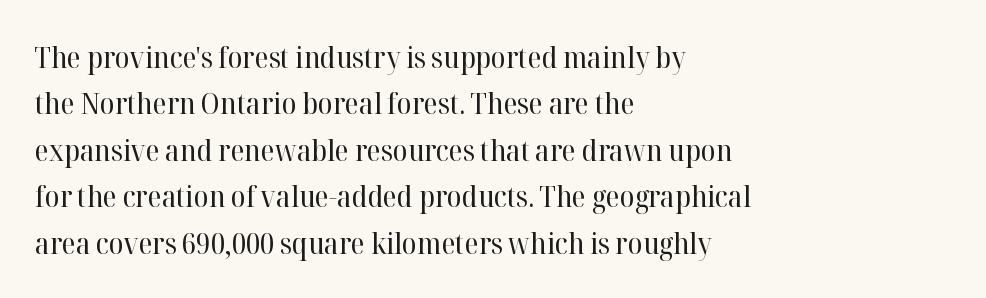
Quick note: underline off. This sample uses plain, unmodified letter spacing. Compared with a typical body face, this is equally light or lighter still. Leading matches the norm, producing a regular column. The letters stand straight up with perfectly vertical stems. Stroke terminals: seriffed.
